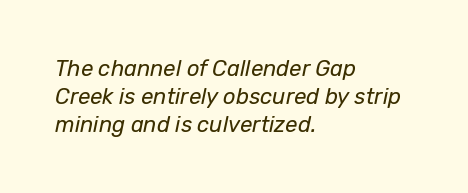
The image shows 22 px text type, italic (leaning right); set left-aligned, normal line spacing (1.27x), normal letter spacing, not underlined.
